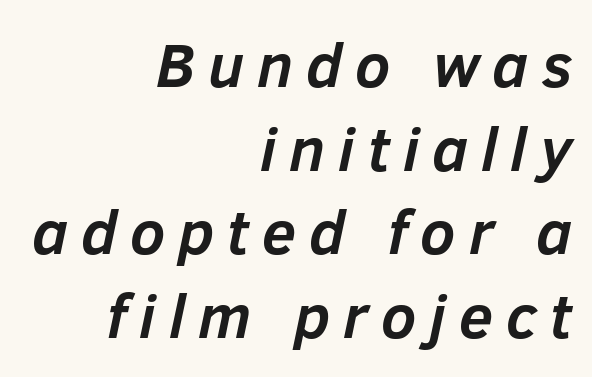
Unmarked baselines from the first word to the last. Character widths vary here, with narrow letters taking less room than wide ones. Notice how descenders clear the ascenders below comfortably — that's standard leading. The passage shown has open, widely tracked lettering throughout.
